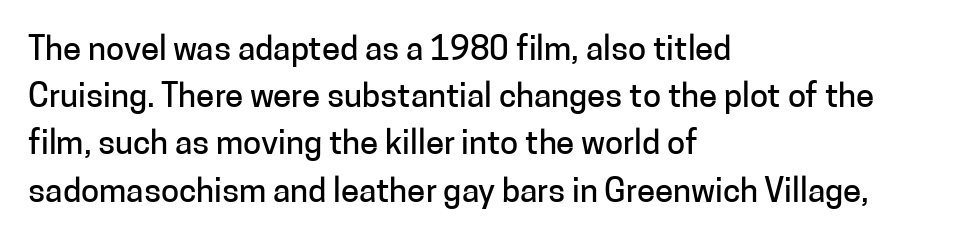
Lines of text with bare space underneath. A normal amount of white space separates one row of letters from the next. Inter-character spacing is left at the font's built-in metrics. Unlike a traditional serif, this face leaves its strokes unadorned. Posture: vertical.
